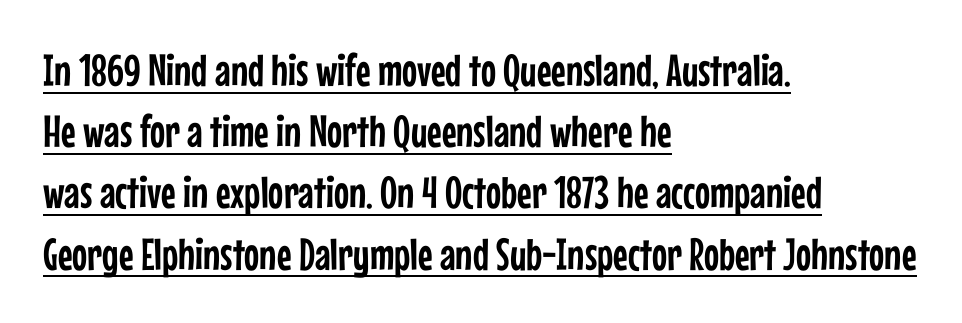
The image shows 45 px condensed sans-serif type, upright; set left-aligned, normal line spacing (1.36x), normal letter spacing, underlined; low stroke contrast and a medium x-height.
